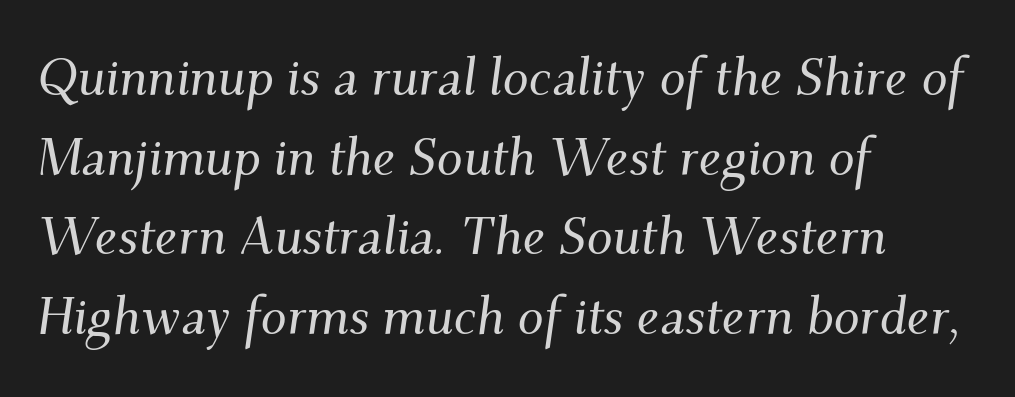
{"serif": "yes", "italic": "yes", "lean": "right", "slant_degrees": 9, "width": "normal", "stroke_contrast": "medium", "x_height": "small", "monospaced": "no", "underline": "no", "align": "left", "line_spacing": "normal", "line_spacing_ratio": 1.53, "letter_spacing": "normal", "letter_spacing_em": 0.0, "glyph_px": 52}
